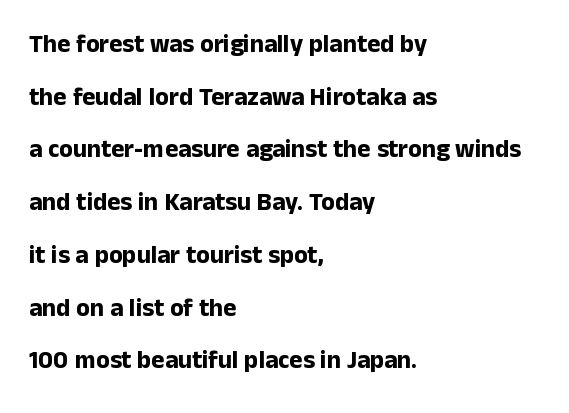
{"italic": "no", "bold": "yes", "underline": "no", "align": "left", "line_spacing": "loose", "line_spacing_ratio": 2.11, "letter_spacing": "normal", "letter_spacing_em": 0.0, "glyph_px": 25}
